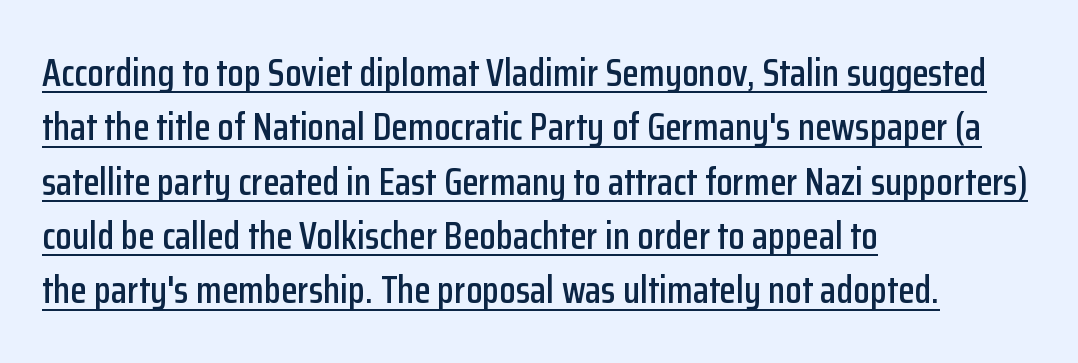
Q: Is the text italic (slanted)? A: No, it is upright.
Q: Is the typeface a serif or a sans-serif typeface? A: Sans-serif.
Q: Is the text underlined? A: Yes.
Q: How is the paragraph aligned? A: Left-aligned.
Q: Is the spacing between letters normal or unusually wide? A: Normal.
Q: Is the spacing between lines tight, normal or loose? A: Normal.
Q: Width (condensed, normal, or wide)? A: Condensed.
Q: Stroke contrast? A: Low.
Q: x-height? A: Medium.
Q: Monospaced? A: No.
